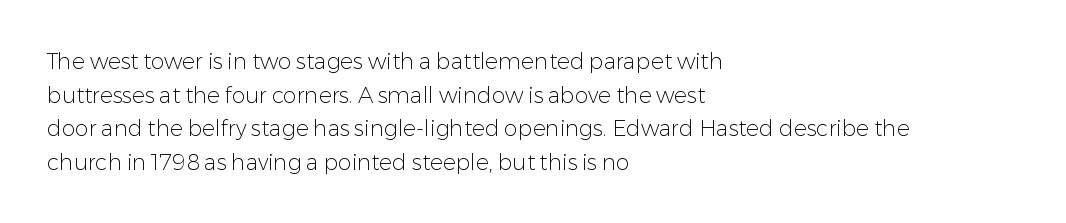
The image shows 22 px text type, upright; set left-aligned, normal line spacing (1.53x), normal letter spacing, not underlined.
